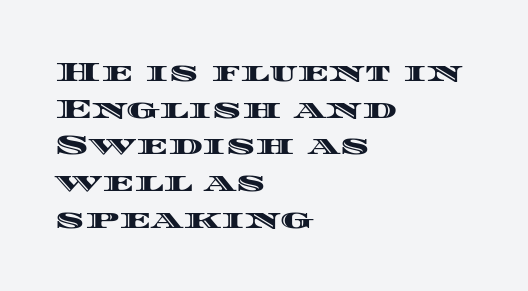
The image shows 27 px text type, upright; set left-aligned, normal line spacing (1.36x), normal letter spacing, not underlined.
